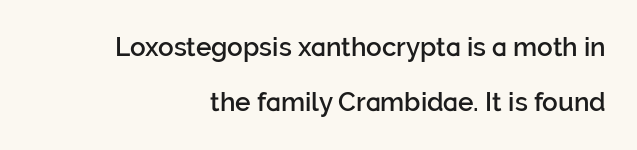
Italic? Not at all — the glyphs are vertical. Underline: absent. A semibold gives these letters moderate extra thickness, short of bold. Leading is clearly above the norm, producing a sparse column. The ragged edge is on the left, which tells us the setting is flush right. Observe the ordinary spacing: letters are neighbours, not strangers.
